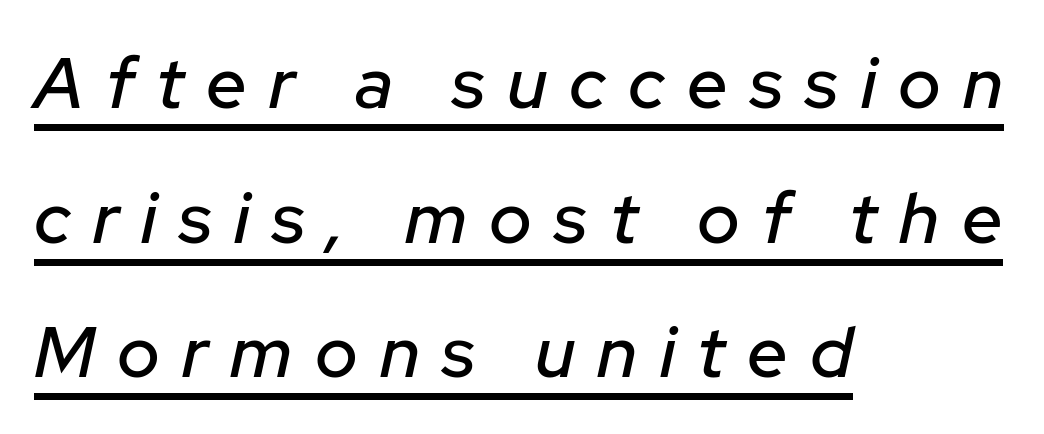
Someone cranked the tracking dial way up on this one. Caption: multi-line text, flush left, ragged right. This is underlined copy, the kind a proofreader might mark for attention. Slanted lettering throughout. Proportional: the letters do not fall into vertical columns.
